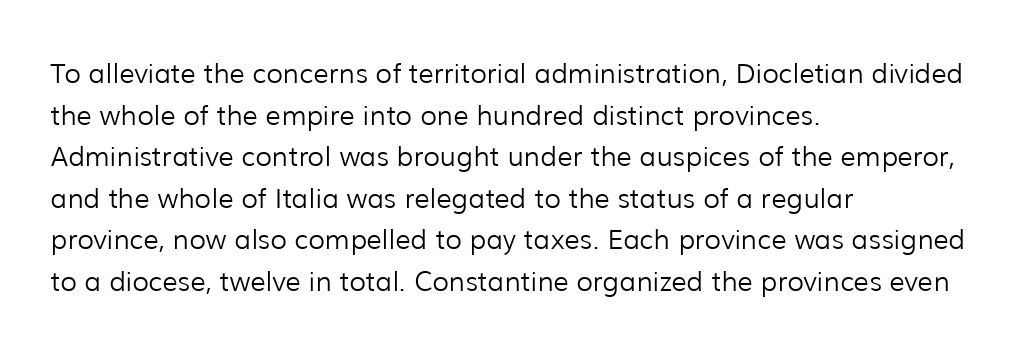
{"italic": "no", "bold": "no", "underline": "no", "align": "left", "line_spacing": "normal", "line_spacing_ratio": 1.54, "letter_spacing": "normal", "letter_spacing_em": 0.0, "glyph_px": 27}
